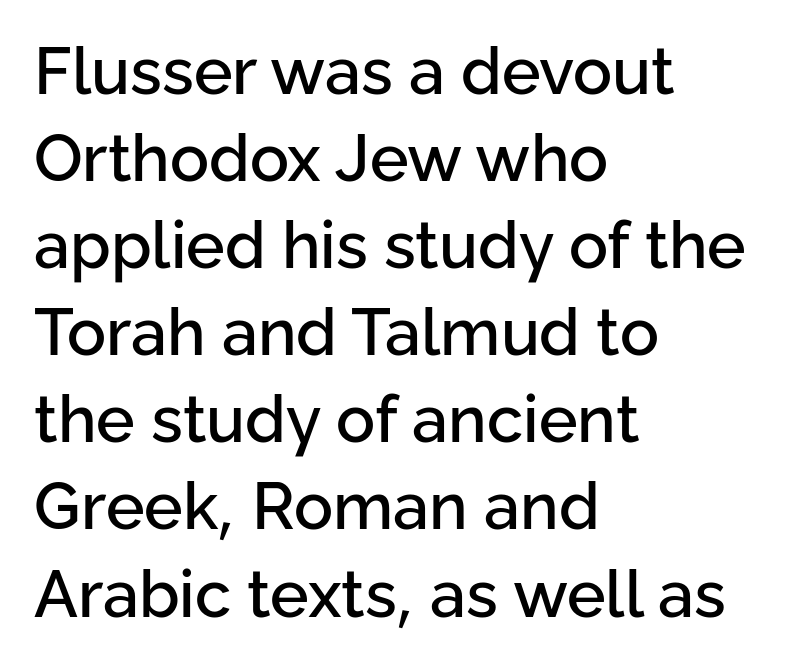
Q: Is the text italic (slanted)? A: No, it is upright.
Q: Is the typeface a serif or a sans-serif typeface? A: Sans-serif.
Q: Is the text underlined? A: No.
Q: How is the paragraph aligned? A: Left-aligned.
Q: Is the spacing between letters normal or unusually wide? A: Normal.
Q: Is the spacing between lines tight, normal or loose? A: Normal.
Q: Width (condensed, normal, or wide)? A: Normal.
Q: Stroke contrast? A: Low.
Q: x-height? A: Medium.
Q: Monospaced? A: No.
